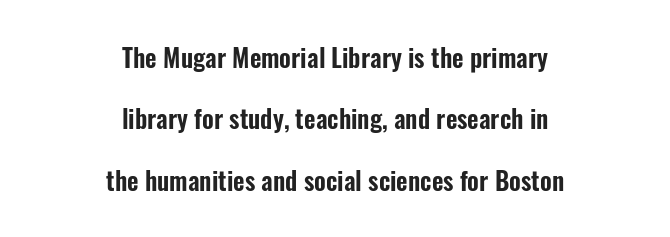
A clean baseline with only descenders dipping below it. You could fit nearly another row in the gap between these rows. The axis of the letterforms is exactly vertical. There is no visible air inserted between adjacent glyphs. Horizontally, the lines are justified to the midpoint only.
